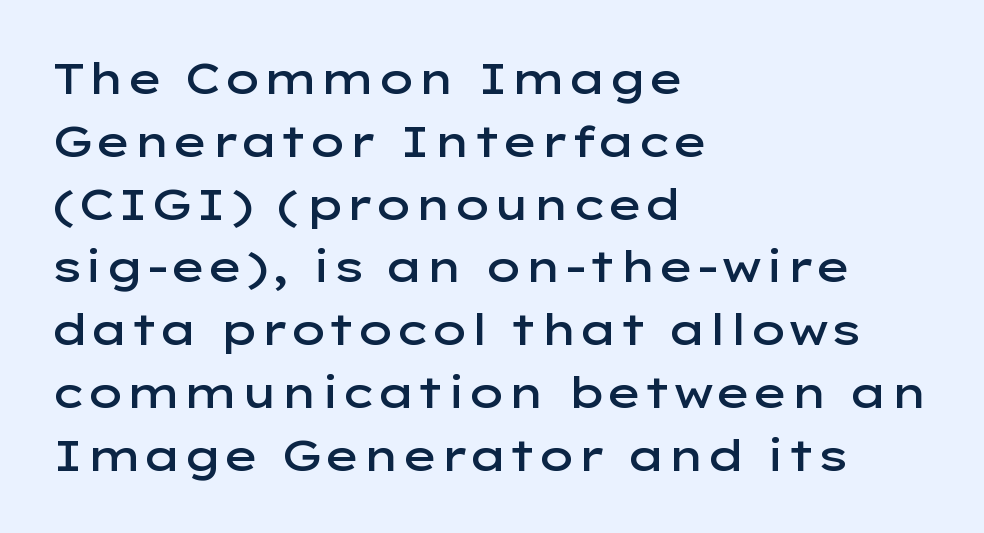
The glyphs have the mass of a demibold cut, below bold. This is the regular roman posture of the typeface. Does extra space separate the letters? No, they use regular spacing. The designer went with a sans here, leaving each stem footless.
